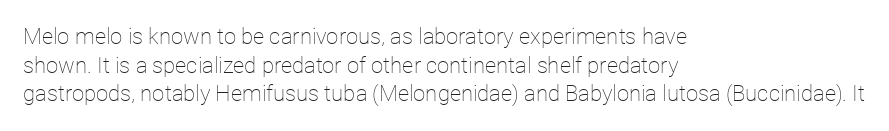
Q: Is the text bold? A: No.
Q: Is the text italic (slanted)? A: No, it is upright.
Q: Is the text underlined? A: No.
Q: How is the paragraph aligned? A: Left-aligned.
Q: Is the spacing between letters normal or unusually wide? A: Normal.
Q: Is the spacing between lines tight, normal or loose? A: Normal.
